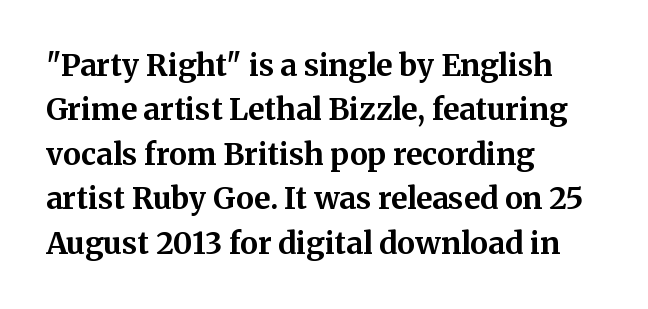
Q: Is the text bold? A: Yes.
Q: Is the text italic (slanted)? A: No, it is upright.
Q: Is the typeface a serif or a sans-serif typeface? A: Serif.
Q: Is the text underlined? A: No.
Q: How is the paragraph aligned? A: Left-aligned.
Q: Is the spacing between letters normal or unusually wide? A: Normal.
Q: Is the spacing between lines tight, normal or loose? A: Normal.
Q: Width (condensed, normal, or wide)? A: Normal.
Q: Stroke contrast? A: Medium.
Q: x-height? A: Medium.
Q: Monospaced? A: No.
